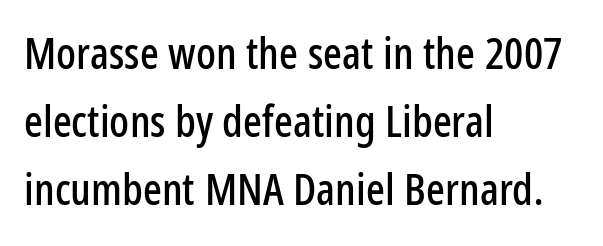
Check under the words: just untouched page. If you drew a line through each stem, it would be perfectly vertical. Teacher's note: observe the even left margin — that is flush-left alignment. Standard letterfit; no display-style spreading of the glyphs.
